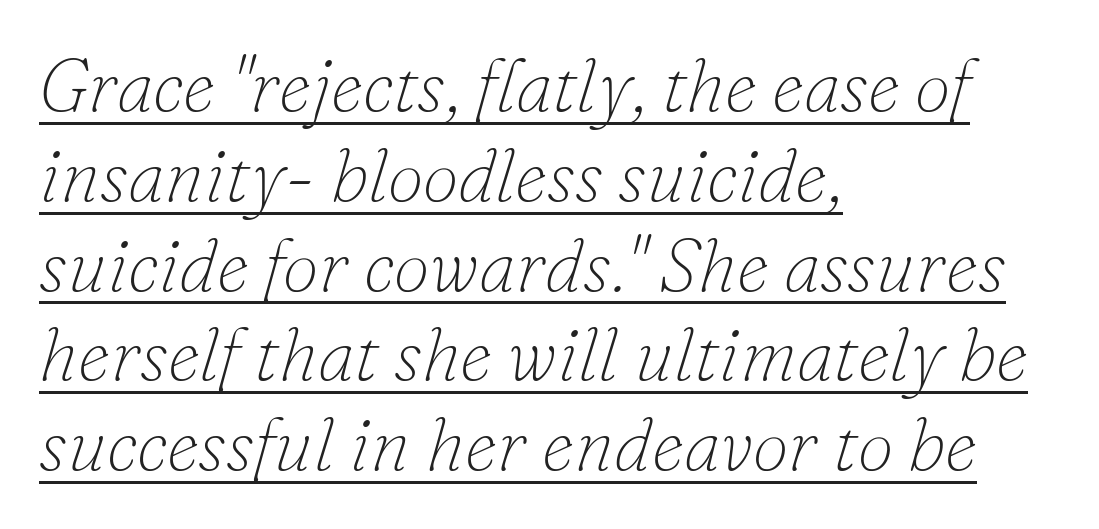
This is oblique type, the kind used for emphasis or titles. The sample's only ornament is a line tracing under the words. This reads as an unemphasized weight, regular at the heaviest. The setting favours the left margin, as ordinary paragraphs usually do. Does extra space separate the letters? No, they use regular spacing. Typographically, this falls in the serif category.
